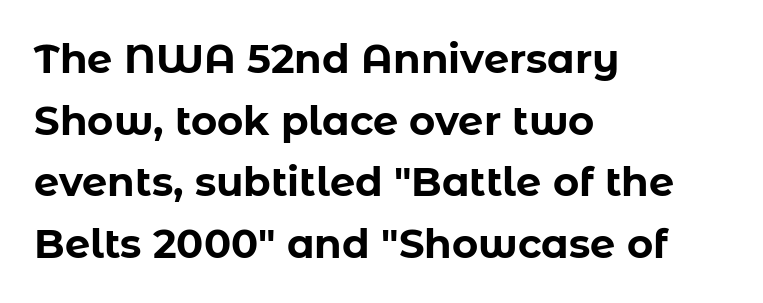
The image shows 40 px bold sans-serif type, upright; set left-aligned, normal line spacing (1.54x), normal letter spacing, not underlined; low stroke contrast and a medium x-height.
